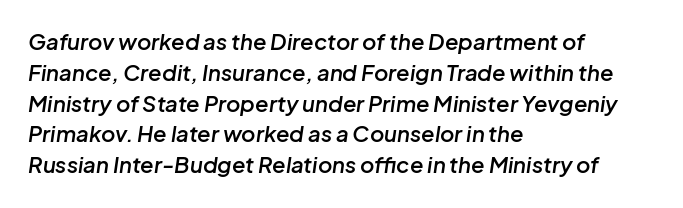
{"italic": "yes", "lean": "right", "slant_degrees": 8, "bold": "semi", "underline": "no", "align": "left", "line_spacing": "normal", "line_spacing_ratio": 1.4, "letter_spacing": "normal", "letter_spacing_em": 0.0, "glyph_px": 22}
